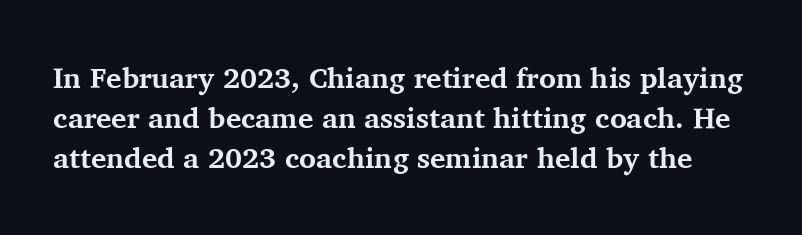
{"serif": "yes", "italic": "no", "bold": "yes", "weight": "bold", "width": "normal", "stroke_contrast": "medium", "x_height": "medium", "monospaced": "no", "underline": "no", "line_spacing": "normal", "line_spacing_ratio": 1.38, "letter_spacing": "normal", "letter_spacing_em": 0.0, "glyph_px": 29}
